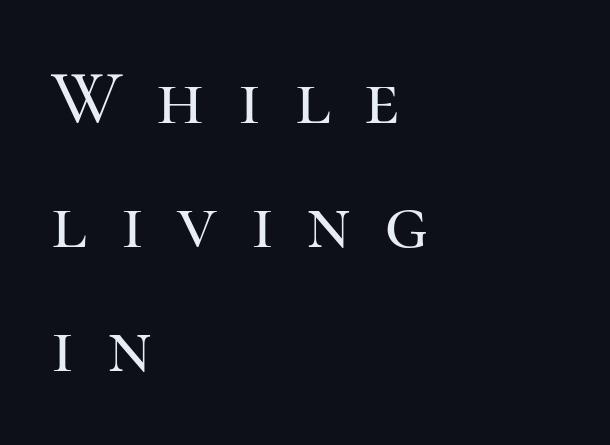
{"serif": "yes", "italic": "no", "width": "normal", "stroke_contrast": "high", "x_height": "medium", "monospaced": "no", "underline": "no", "align": "left", "line_spacing": "normal", "line_spacing_ratio": 1.61, "letter_spacing": "wide", "letter_spacing_em": 0.44, "glyph_px": 77}
